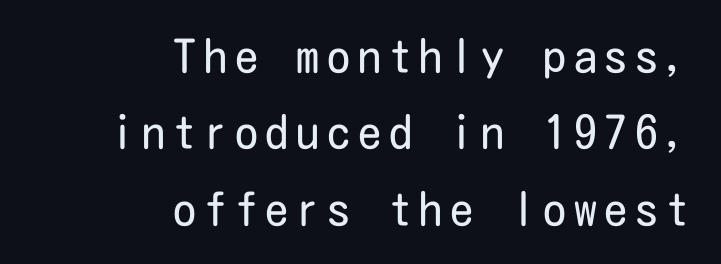
{"serif": "no", "italic": "no", "bold": "no", "weight": "regular", "width": "condensed", "stroke_contrast": "low", "x_height": "medium", "underline": "no", "align": "right", "line_spacing": "normal", "line_spacing_ratio": 1.66, "glyph_px": 46}
